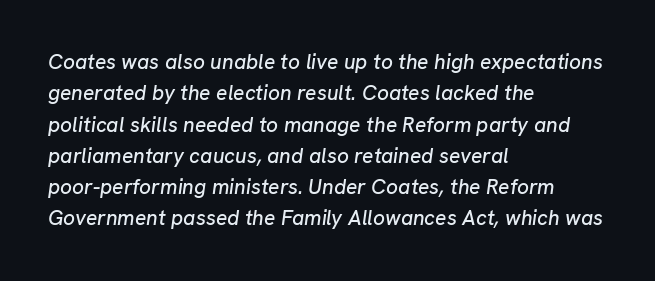
{"italic": "yes", "lean": "right", "slant_degrees": 8, "underline": "no", "align": "left", "line_spacing": "normal", "line_spacing_ratio": 1.49, "letter_spacing": "normal", "letter_spacing_em": 0.0, "glyph_px": 21}
